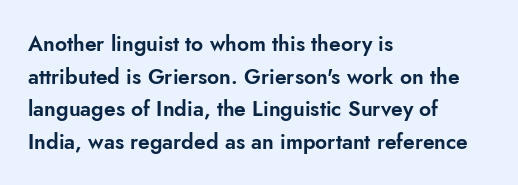
{"italic": "no", "underline": "no", "align": "left", "line_spacing": "normal", "line_spacing_ratio": 1.55, "letter_spacing": "normal", "letter_spacing_em": 0.0, "glyph_px": 21}
